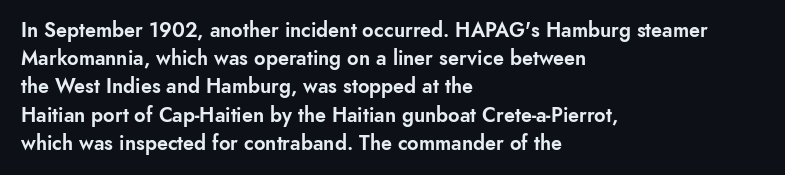
{"italic": "no", "underline": "no", "align": "left", "line_spacing": "normal", "line_spacing_ratio": 1.41, "letter_spacing": "normal", "letter_spacing_em": 0.0, "glyph_px": 20}
